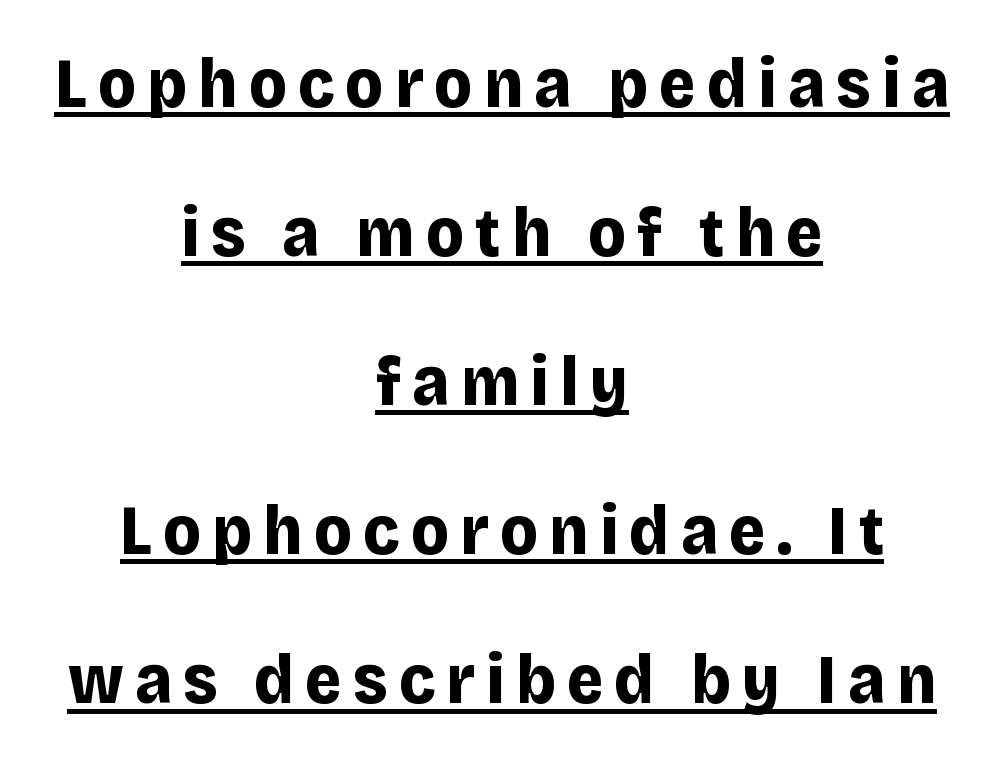
Emphasis is given by a line drawn under the lettering. Posture: upright roman. The font family rendered here belongs to the sans-serif group. On the weight axis this lands at bold, roughly 700. Here the designer chose a conventional face with non-uniform glyph widths.
